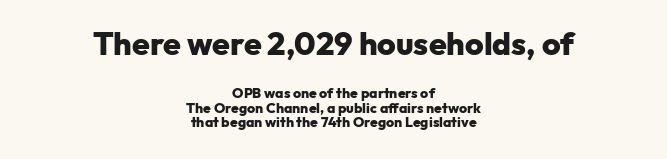
You could barely slide anything between these rows. Typographically, this falls in the sans-serif category. Here the designer chose a conventional face with non-uniform glyph widths. Typesetter's note: full bold, strokes at maximum text heaviness. The first block has been scaled up relative to the second. Words float on clear page, feet unadorned.
